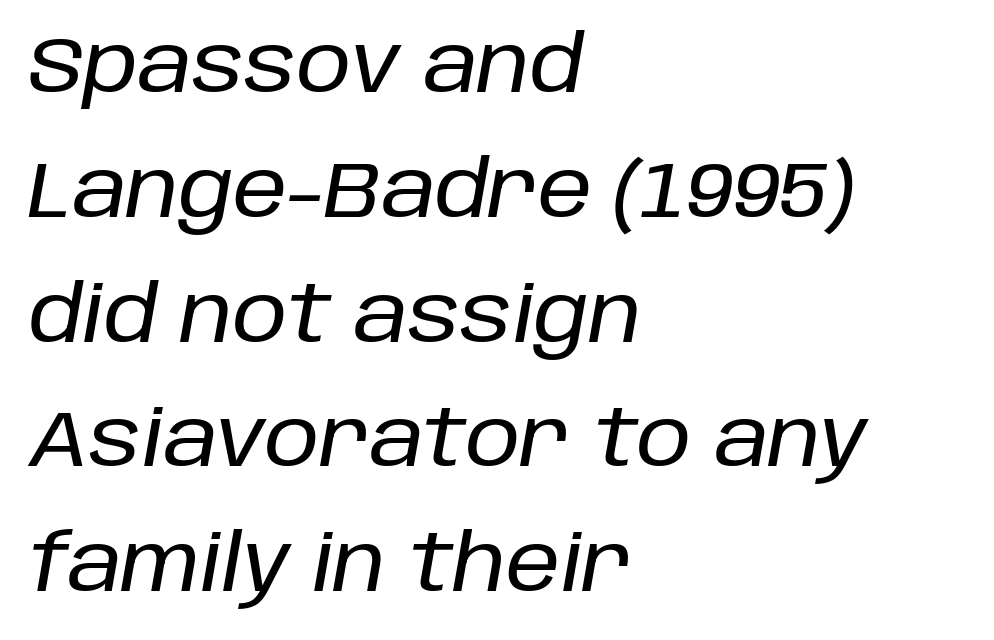
Q: Is the text italic (slanted)? A: Yes, it leans right by about 10 degrees.
Q: Is the text underlined? A: No.
Q: How is the paragraph aligned? A: Left-aligned.
Q: Is the spacing between letters normal or unusually wide? A: Normal.
Q: Is the spacing between lines tight, normal or loose? A: Normal.
Q: Width (condensed, normal, or wide)? A: Normal.
Q: Stroke contrast? A: Low.
Q: x-height? A: Large.
Q: Monospaced? A: No.
